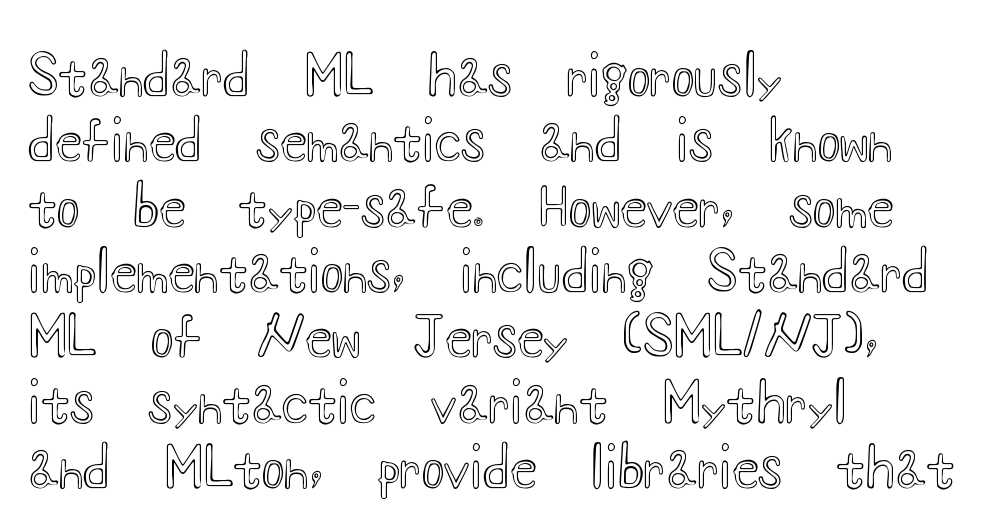
{"italic": "no", "width": "wide", "x_height": "small", "monospaced": "no", "underline": "no", "align": "left", "line_spacing_ratio": 1.21, "letter_spacing": "normal", "letter_spacing_em": 0.0, "glyph_px": 54}
